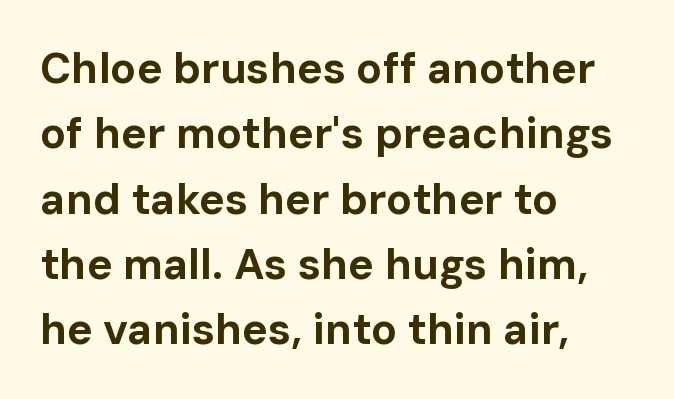
{"serif": "no", "italic": "no", "bold": "yes", "weight": "bold", "width": "normal", "stroke_contrast": "low", "x_height": "medium", "monospaced": "no", "underline": "no", "align": "left", "line_spacing": "normal", "line_spacing_ratio": 1.52, "letter_spacing": "normal", "letter_spacing_em": 0.0, "glyph_px": 43}
